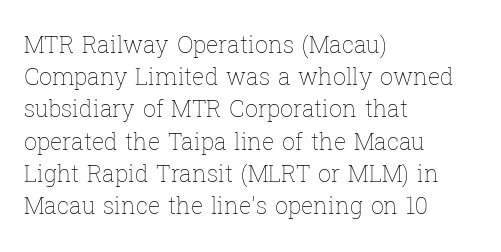
The image shows 23 px text type, upright; set left-aligned, normal line spacing (1.4x), normal letter spacing, not underlined.
